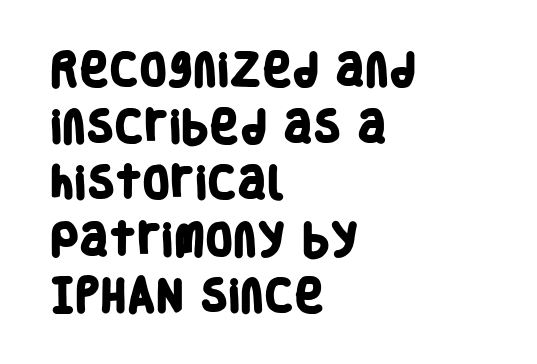
Q: Is the text bold? A: Yes.
Q: Is the typeface a serif or a sans-serif typeface? A: Sans-serif.
Q: Is the text underlined? A: No.
Q: How is the paragraph aligned? A: Left-aligned.
Q: Is the spacing between letters normal or unusually wide? A: Normal.
Q: Is the spacing between lines tight, normal or loose? A: Normal.
Q: Width (condensed, normal, or wide)? A: Condensed.
Q: Stroke contrast? A: Low.
Q: x-height? A: Large.
Q: Monospaced? A: No.
